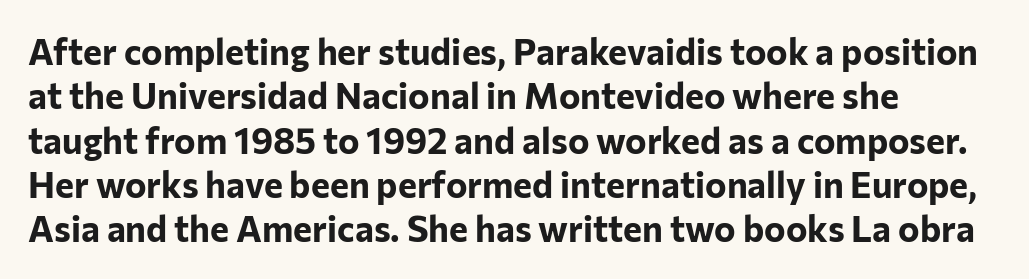
{"serif": "no", "italic": "no", "bold": "yes", "weight": "bold", "width": "normal", "stroke_contrast": "low", "x_height": "medium", "monospaced": "no", "underline": "no", "align": "left", "line_spacing_ratio": 1.23, "letter_spacing": "normal", "letter_spacing_em": 0.0, "glyph_px": 36}
